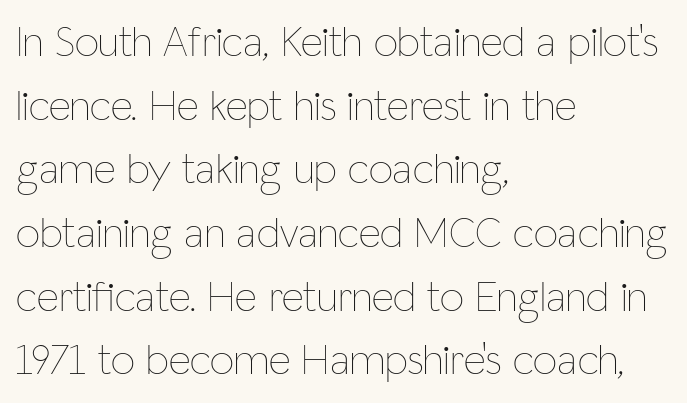
The image shows 43 px thin, condensed type, upright; set left-aligned, normal line spacing (1.48x), normal letter spacing, not underlined; low stroke contrast and a medium x-height.
